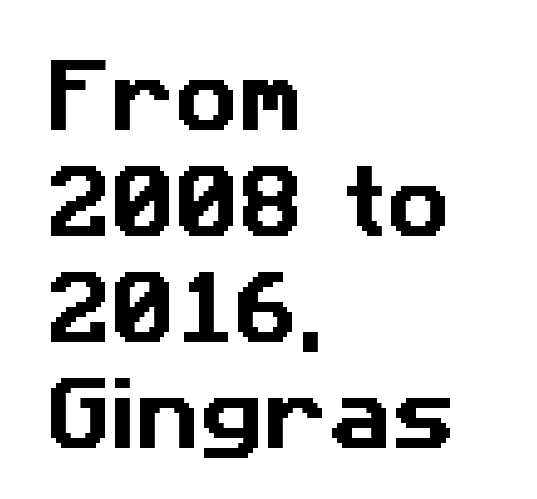
The image shows 79 px sans-serif type; set left-aligned, normal line spacing (1.34x), normal letter spacing, not underlined; low stroke contrast and a medium x-height.
